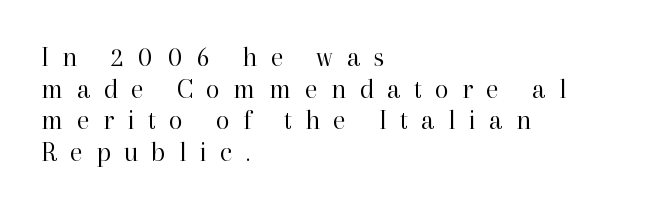
Q: Is the text bold? A: No.
Q: Is the text italic (slanted)? A: No, it is upright.
Q: Is the typeface a serif or a sans-serif typeface? A: Serif.
Q: Is the text underlined? A: No.
Q: How is the paragraph aligned? A: Left-aligned.
Q: Is the spacing between letters normal or unusually wide? A: Unusually wide.
Q: Is the spacing between lines tight, normal or loose? A: Tight.
Q: Width (condensed, normal, or wide)? A: Normal.
Q: Stroke contrast? A: High.
Q: x-height? A: Medium.
Q: Monospaced? A: No.
